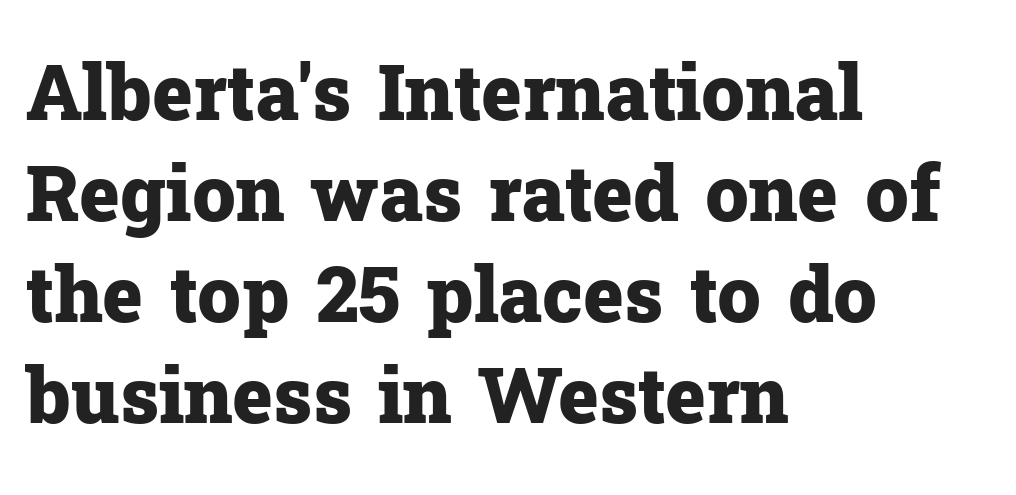
Q: Is the text bold? A: Yes.
Q: Is the text italic (slanted)? A: No, it is upright.
Q: Is the typeface a serif or a sans-serif typeface? A: Serif.
Q: Is the text underlined? A: No.
Q: How is the paragraph aligned? A: Left-aligned.
Q: Is the spacing between letters normal or unusually wide? A: Normal.
Q: Is the spacing between lines tight, normal or loose? A: Normal.
Q: Width (condensed, normal, or wide)? A: Normal.
Q: Stroke contrast? A: Low.
Q: x-height? A: Medium.
Q: Monospaced? A: No.
